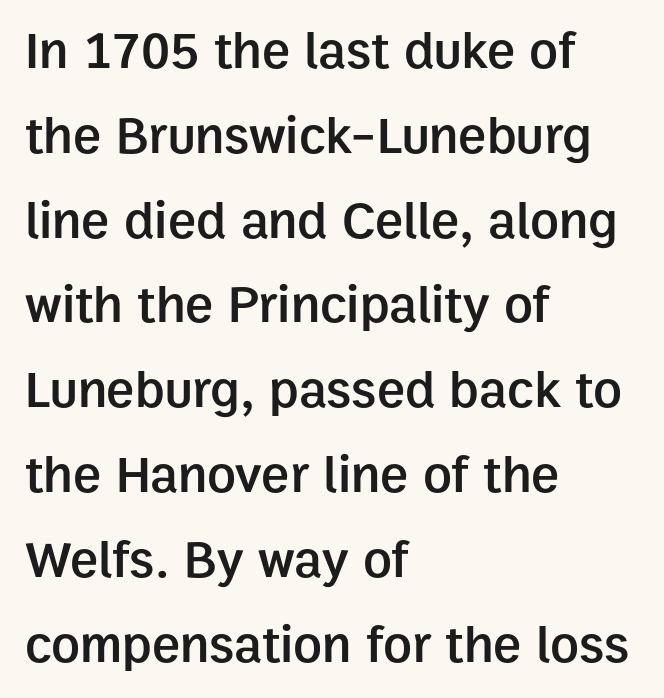
The text was rendered using a sans face with plain stroke endings. Lines of text with bare space underneath. Does the lettering tilt? It doesn't — this is upright. All the whitespace from short lines collects on the right. The rendering uses natural spacing where letterforms have individual widths.
